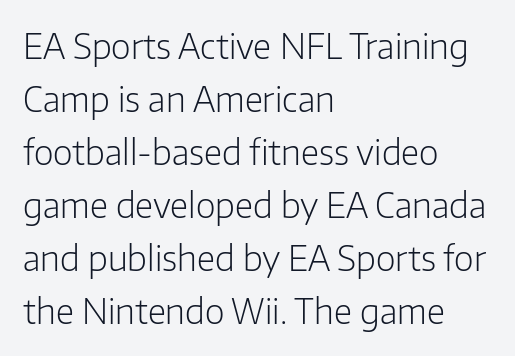
The rendering uses a moderate line-height, typical for paragraphs. Typeset ragged right — the left edge is the straight one. Designer's note — italics off, roman on. A light-to-regular cut is what we see here. The face used here is proportionally spaced, like ordinary book or web type. To sum up the face: it is a sans, with no serifs.
